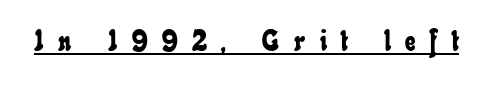
Does extra space separate the letters? Yes, quite a lot of it. Is there an underline? Yes — a line sits under the letters. You could not count columns in this text — the font is proportionally spaced.
